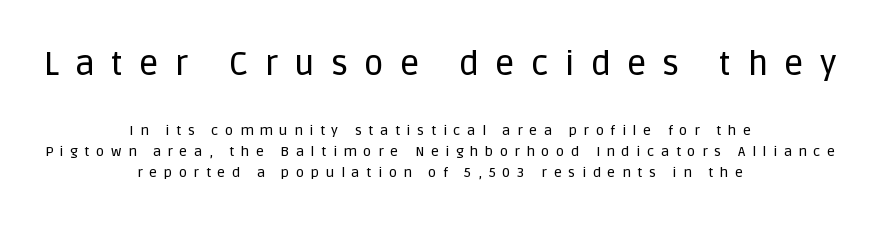
Q: Is the text italic (slanted)? A: No, it is upright.
Q: Is the typeface a serif or a sans-serif typeface? A: Sans-serif.
Q: Is the text underlined? A: No.
Q: How is the paragraph aligned? A: Centered.
Q: Is the spacing between letters normal or unusually wide? A: Unusually wide.
Q: Is the spacing between lines tight, normal or loose? A: Normal.
Q: Which block of text is set in a larger size, the first (top) or the second (bottom)? A: The first (top) one.
Q: Width (condensed, normal, or wide)? A: Normal.
Q: Stroke contrast? A: Low.
Q: x-height? A: Large.
Q: Monospaced? A: No.
